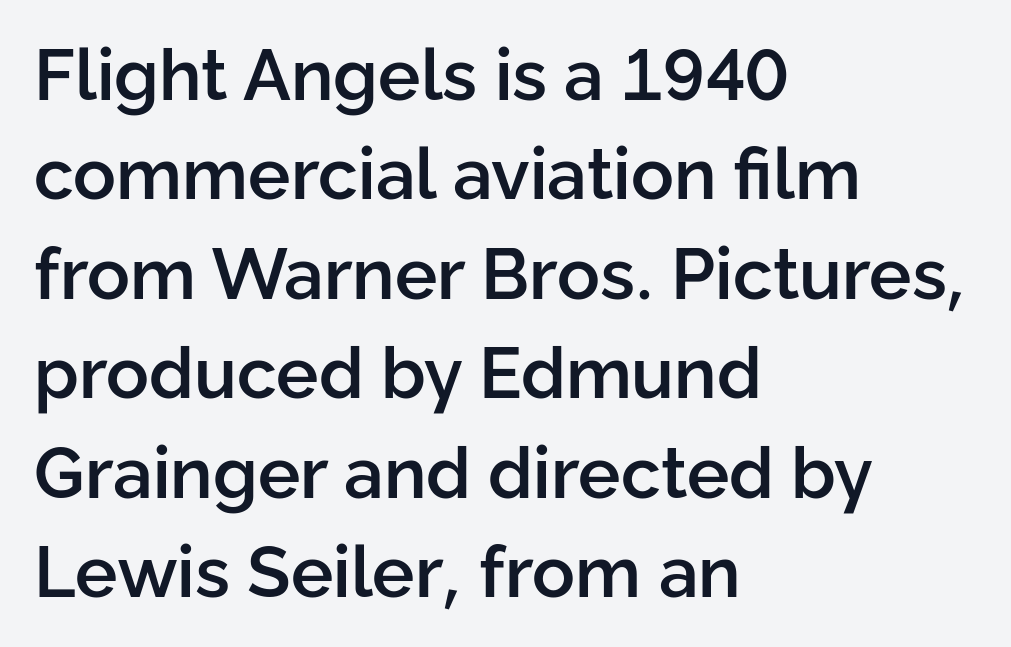
A semibold gives these letters moderate extra thickness, short of bold. Each line starts at the same left margin while the right side varies. Each letter's strokes conclude bluntly, with no projecting serifs. Any mark beneath the type? The region is blank. A typesetter would call this proportional, since set widths differ per character.
